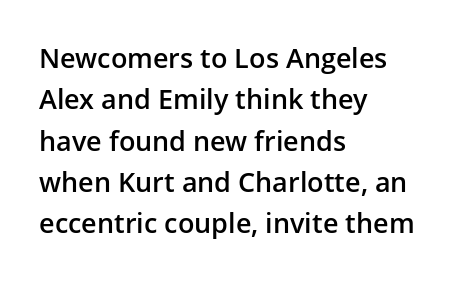
{"italic": "no", "bold": "semi", "underline": "no", "align": "left", "line_spacing": "normal", "line_spacing_ratio": 1.53, "letter_spacing": "normal", "letter_spacing_em": 0.0, "glyph_px": 27}
